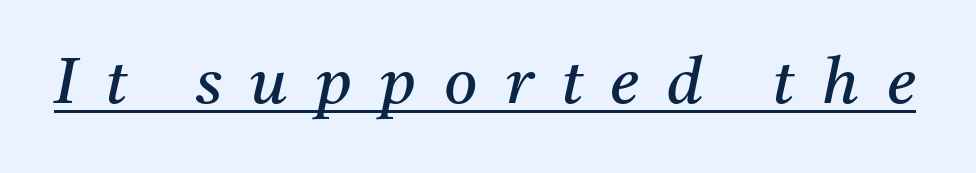
The image shows 64 px regular-weight serif type, italic (leaning right); set unusually wide letter spacing (+0.44 em), underlined; medium stroke contrast and a medium x-height.
